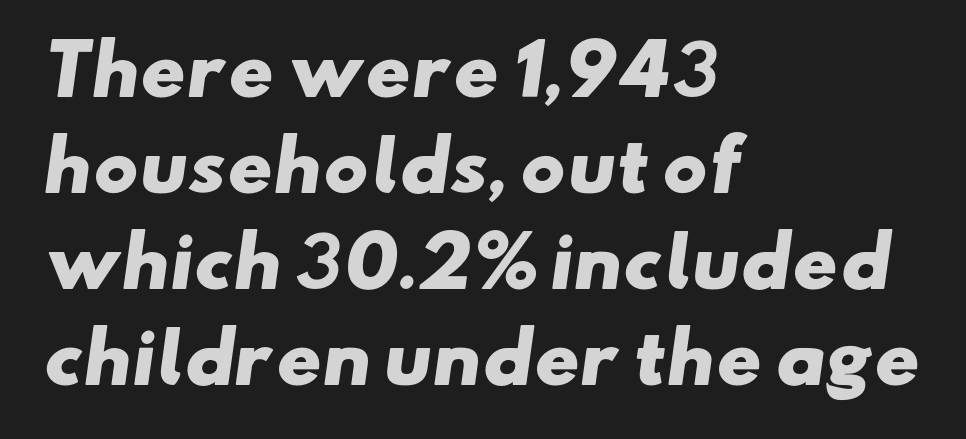
Q: Is the text bold? A: Yes.
Q: Is the typeface a serif or a sans-serif typeface? A: Sans-serif.
Q: Is the text underlined? A: No.
Q: How is the paragraph aligned? A: Left-aligned.
Q: Is the spacing between letters normal or unusually wide? A: Normal.
Q: Is the spacing between lines tight, normal or loose? A: Normal.
Q: Width (condensed, normal, or wide)? A: Wide.
Q: Stroke contrast? A: Low.
Q: x-height? A: Small.
Q: Monospaced? A: No.
